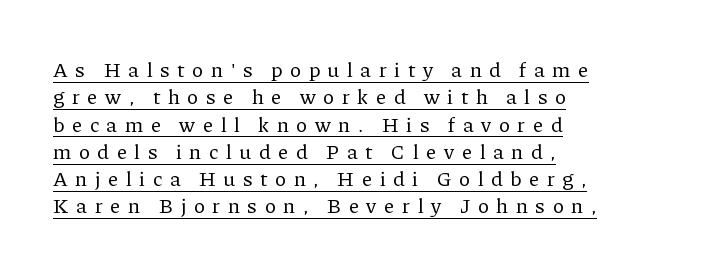
The tracking reads as deliberately expanded to a designer's eye. In CSS terms this would be text-align: left. These lines were composed using upright roman letters. Ink coverage per letter is moderate at most.
